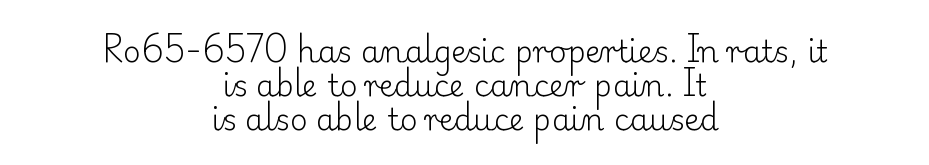
The image shows 30 px light type, upright; set centered, tight line spacing (1.13x), normal letter spacing, not underlined; low stroke contrast and a small x-height.
